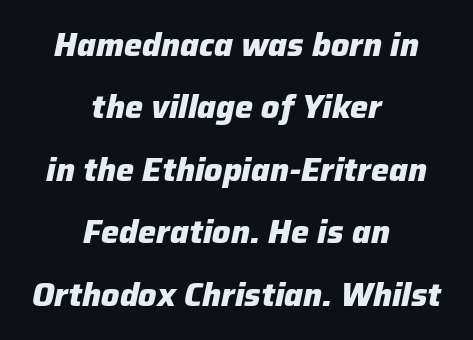
{"italic": "yes", "lean": "right", "slant_degrees": 12, "bold": "yes", "weight": "heavy", "width": "normal", "stroke_contrast": "low", "x_height": "medium", "monospaced": "no", "underline": "no", "align": "center", "line_spacing": "loose", "line_spacing_ratio": 1.95, "letter_spacing": "normal", "letter_spacing_em": 0.0, "glyph_px": 32}
